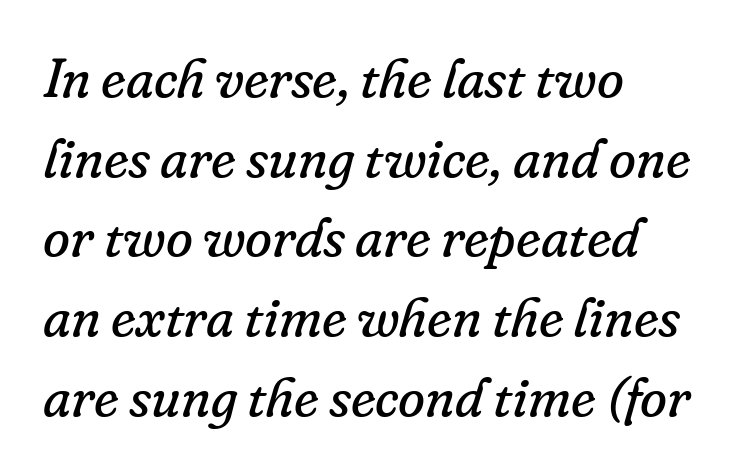
The image shows 55 px regular-weight serif type, italic (leaning right); set left-aligned, normal line spacing (1.45x), normal letter spacing, not underlined; low stroke contrast and a small x-height.
